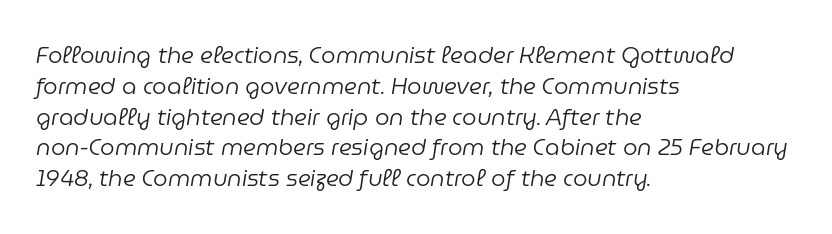
{"italic": "yes", "lean": "right", "slant_degrees": 9, "bold": "no", "underline": "no", "align": "left", "line_spacing": "normal", "line_spacing_ratio": 1.34, "letter_spacing": "normal", "letter_spacing_em": 0.0, "glyph_px": 23}
